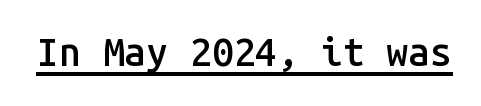
{"serif": "no", "italic": "no", "bold": "semi", "weight": "semibold", "width": "normal", "stroke_contrast": "low", "x_height": "medium", "monospaced": "yes", "underline": "yes", "letter_spacing": "normal", "letter_spacing_em": 0.0, "glyph_px": 39}
